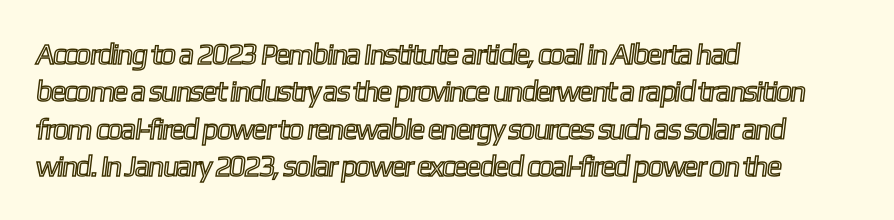
{"width": "condensed", "x_height": "medium", "monospaced": "no", "underline": "no", "align": "left", "line_spacing": "normal", "line_spacing_ratio": 1.29, "letter_spacing": "normal", "letter_spacing_em": 0.0, "glyph_px": 29}
